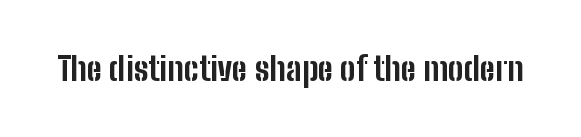
Q: Is the text bold? A: Yes.
Q: Is the text italic (slanted)? A: No, it is upright.
Q: Is the typeface a serif or a sans-serif typeface? A: Sans-serif.
Q: Is the text underlined? A: No.
Q: Is the spacing between letters normal or unusually wide? A: Normal.
Q: Width (condensed, normal, or wide)? A: Condensed.
Q: Stroke contrast? A: Low.
Q: x-height? A: Medium.
Q: Monospaced? A: No.
